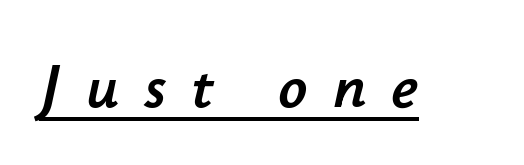
{"italic": "yes", "lean": "right", "slant_degrees": 12, "width": "normal", "stroke_contrast": "low", "x_height": "small", "monospaced": "no", "underline": "yes", "letter_spacing": "wide", "letter_spacing_em": 0.39, "glyph_px": 64}
